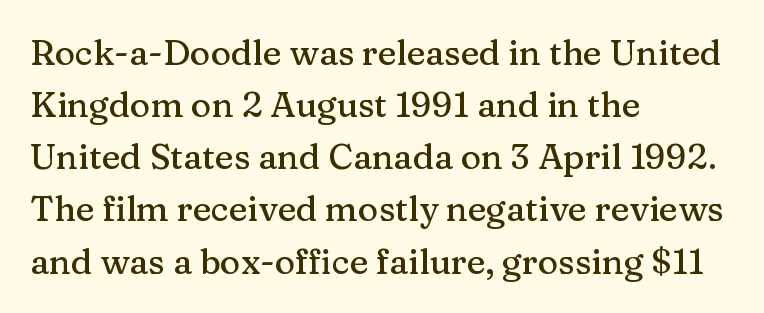
The image shows 35 px serif type, upright; set left-aligned, normal line spacing (1.49x), normal letter spacing, not underlined; medium stroke contrast and a medium x-height.
